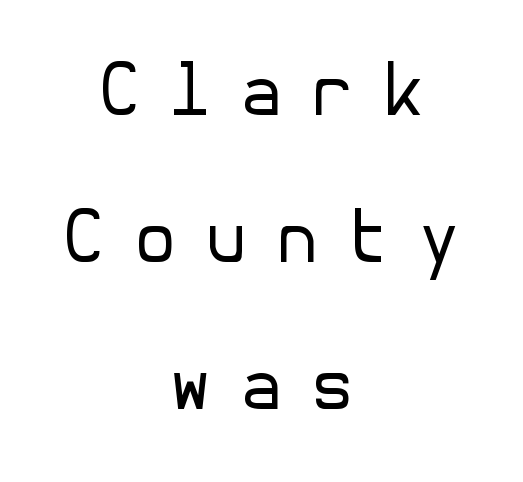
Horizontal bands of white between lines are thick stripes. In terms of posture, this sample is upright. The zone under the glyphs is completely vacant. Tracking value appears strongly positive — letters spread wide.
